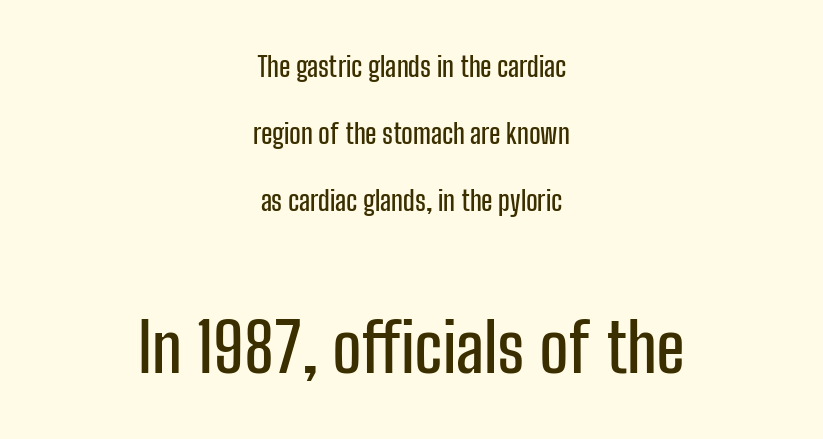
Q: Is the text italic (slanted)? A: No, it is upright.
Q: Is the typeface a serif or a sans-serif typeface? A: Sans-serif.
Q: Is the text underlined? A: No.
Q: How is the paragraph aligned? A: Centered.
Q: Is the spacing between letters normal or unusually wide? A: Normal.
Q: Is the spacing between lines tight, normal or loose? A: Loose.
Q: Which block of text is set in a larger size, the first (top) or the second (bottom)? A: The second (bottom) one.
Q: Width (condensed, normal, or wide)? A: Condensed.
Q: Stroke contrast? A: Low.
Q: x-height? A: Medium.
Q: Monospaced? A: No.
